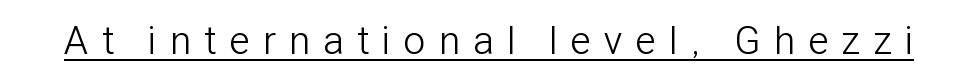
Q: Is the text bold? A: No.
Q: Is the text italic (slanted)? A: No, it is upright.
Q: Is the typeface a serif or a sans-serif typeface? A: Sans-serif.
Q: Is the text underlined? A: Yes.
Q: Is the spacing between letters normal or unusually wide? A: Unusually wide.
Q: Width (condensed, normal, or wide)? A: Condensed.
Q: Stroke contrast? A: Low.
Q: x-height? A: Medium.
Q: Monospaced? A: No.
